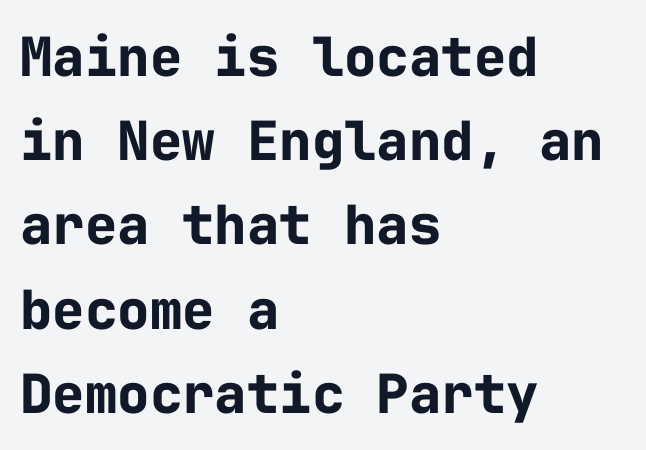
{"serif": "no", "italic": "no", "bold": "yes", "weight": "bold", "width": "normal", "stroke_contrast": "low", "x_height": "medium", "monospaced": "yes", "underline": "no", "align": "left", "line_spacing": "normal", "line_spacing_ratio": 1.56, "letter_spacing": "normal", "letter_spacing_em": 0.0, "glyph_px": 54}
